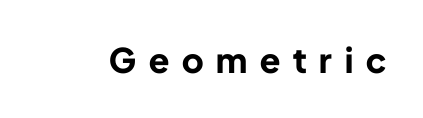
Q: Is the text bold? A: Yes.
Q: Is the text italic (slanted)? A: No, it is upright.
Q: Is the typeface a serif or a sans-serif typeface? A: Sans-serif.
Q: Is the text underlined? A: No.
Q: Is the spacing between letters normal or unusually wide? A: Unusually wide.
Q: Width (condensed, normal, or wide)? A: Normal.
Q: Stroke contrast? A: Low.
Q: x-height? A: Medium.
Q: Monospaced? A: No.
